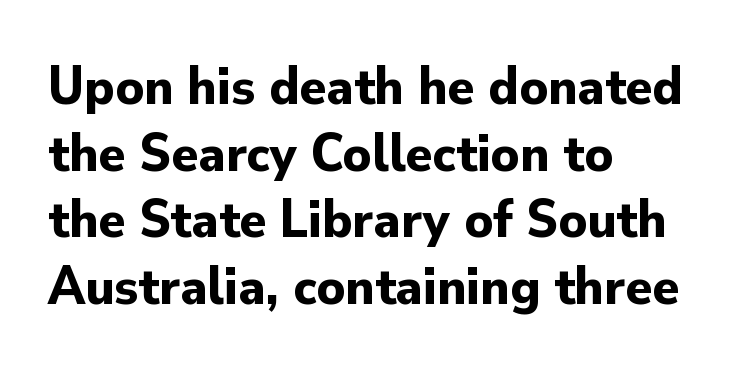
Q: Is the text bold? A: Yes.
Q: Is the text italic (slanted)? A: No, it is upright.
Q: Is the typeface a serif or a sans-serif typeface? A: Sans-serif.
Q: Is the text underlined? A: No.
Q: How is the paragraph aligned? A: Left-aligned.
Q: Is the spacing between letters normal or unusually wide? A: Normal.
Q: Width (condensed, normal, or wide)? A: Normal.
Q: Stroke contrast? A: Low.
Q: x-height? A: Small.
Q: Monospaced? A: No.
